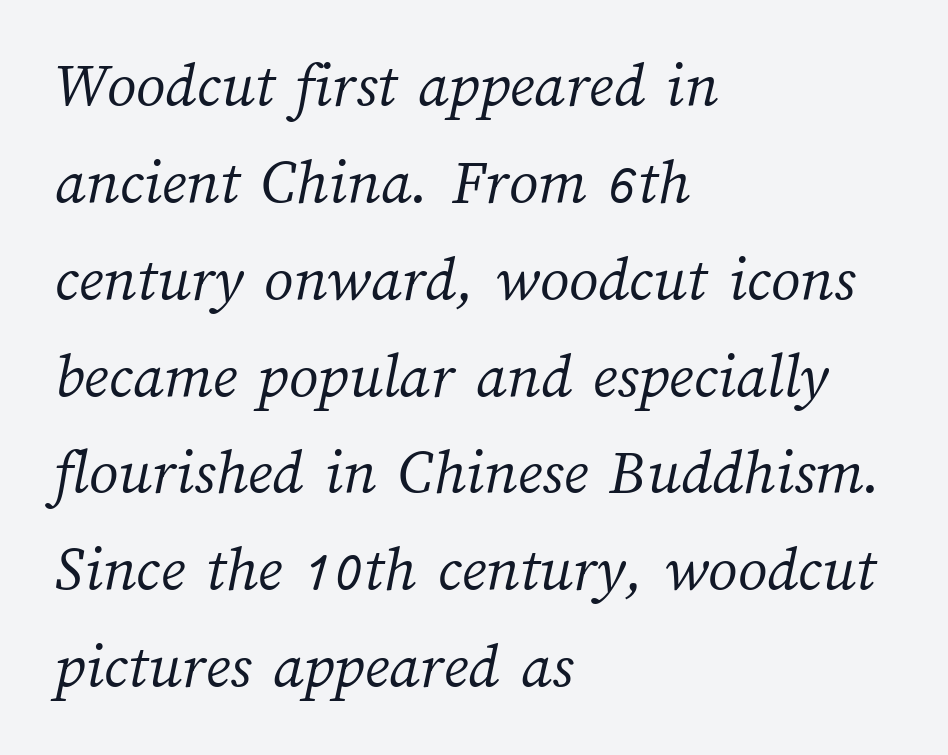
Q: Is the text bold? A: No.
Q: Is the text underlined? A: No.
Q: How is the paragraph aligned? A: Left-aligned.
Q: Is the spacing between letters normal or unusually wide? A: Normal.
Q: Is the spacing between lines tight, normal or loose? A: Normal.
Q: Width (condensed, normal, or wide)? A: Normal.
Q: Stroke contrast? A: Medium.
Q: x-height? A: Medium.
Q: Monospaced? A: No.
